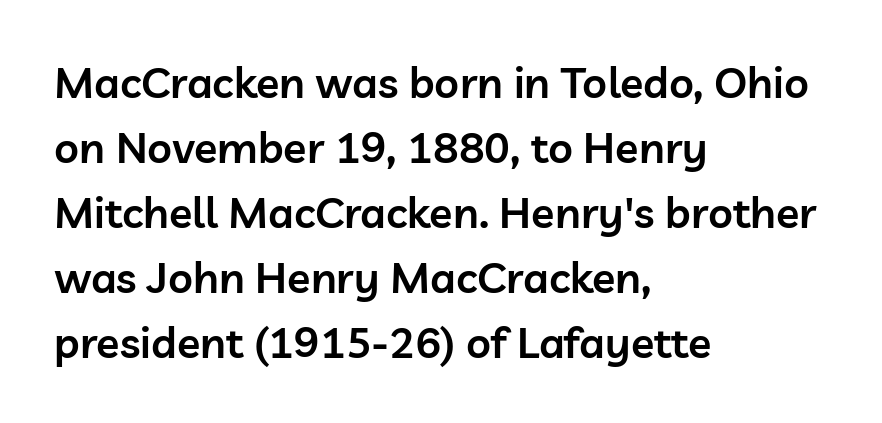
The image shows 43 px semibold sans-serif type, upright; set left-aligned, normal line spacing (1.51x), normal letter spacing, not underlined; low stroke contrast and a medium x-height.
